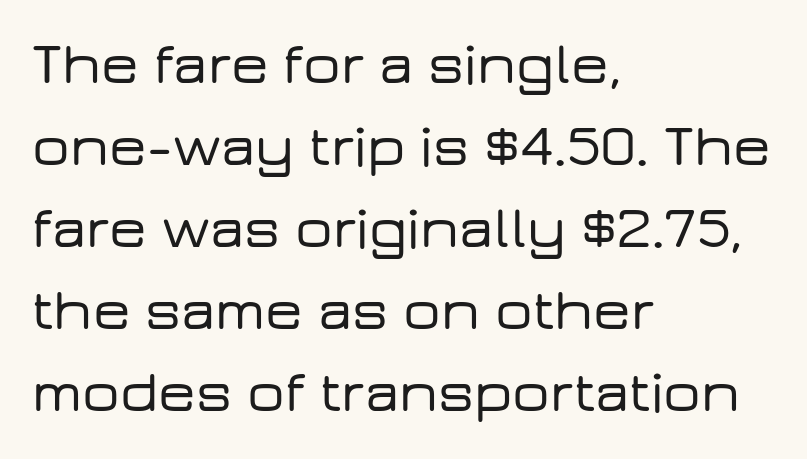
{"serif": "no", "italic": "no", "width": "wide", "stroke_contrast": "low", "x_height": "medium", "monospaced": "no", "underline": "no", "align": "left", "line_spacing": "normal", "line_spacing_ratio": 1.39, "letter_spacing": "normal", "letter_spacing_em": 0.0, "glyph_px": 59}
